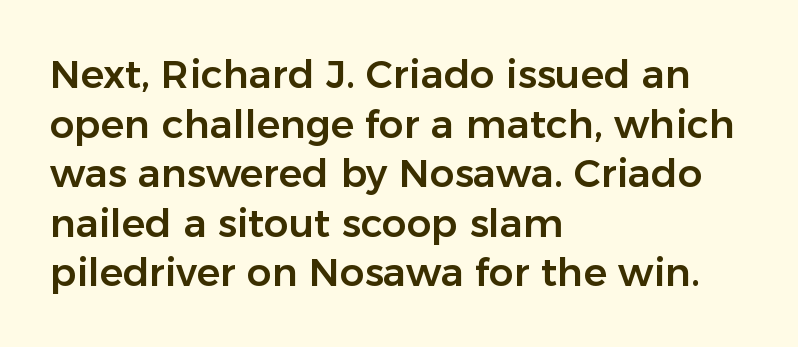
{"serif": "no", "italic": "no", "width": "normal", "stroke_contrast": "low", "x_height": "medium", "monospaced": "no", "underline": "no", "align": "left", "line_spacing": "normal", "line_spacing_ratio": 1.27, "letter_spacing": "normal", "letter_spacing_em": 0.0, "glyph_px": 39}
